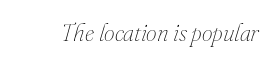
{"italic": "yes", "lean": "right", "slant_degrees": 16, "bold": "no", "underline": "no", "letter_spacing": "normal", "letter_spacing_em": 0.0, "glyph_px": 24}
